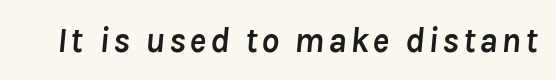
{"italic": "yes", "lean": "right", "slant_degrees": 8, "bold": "yes", "weight": "semibold", "width": "normal", "stroke_contrast": "low", "x_height": "medium", "monospaced": "no", "underline": "no", "glyph_px": 35}
